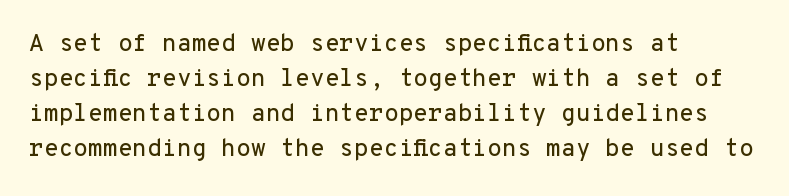
Q: Is the text italic (slanted)? A: No, it is upright.
Q: Is the text underlined? A: No.
Q: How is the paragraph aligned? A: Left-aligned.
Q: Is the spacing between letters normal or unusually wide? A: Normal.
Q: Is the spacing between lines tight, normal or loose? A: Normal.
